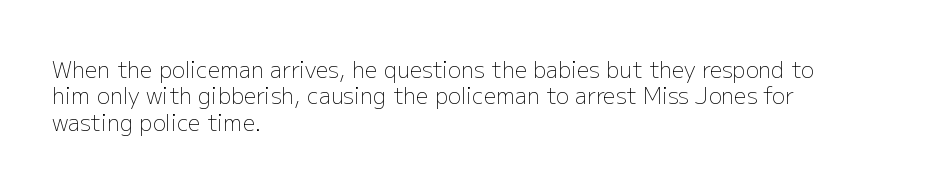
{"italic": "no", "bold": "no", "underline": "no", "align": "left", "line_spacing_ratio": 1.2, "letter_spacing": "normal", "letter_spacing_em": 0.0, "glyph_px": 22}
